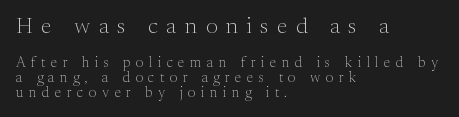
Q: Is the text bold? A: No.
Q: Is the text italic (slanted)? A: No, it is upright.
Q: Is the text underlined? A: No.
Q: How is the paragraph aligned? A: Left-aligned.
Q: Is the spacing between letters normal or unusually wide? A: Unusually wide.
Q: Is the spacing between lines tight, normal or loose? A: Tight.
Q: Which block of text is set in a larger size, the first (top) or the second (bottom)? A: The first (top) one.
